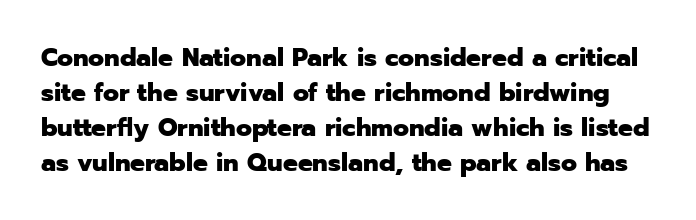
Q: Is the text bold? A: Yes.
Q: Is the text italic (slanted)? A: No, it is upright.
Q: Is the text underlined? A: No.
Q: Is the spacing between letters normal or unusually wide? A: Normal.
Q: Is the spacing between lines tight, normal or loose? A: Normal.
